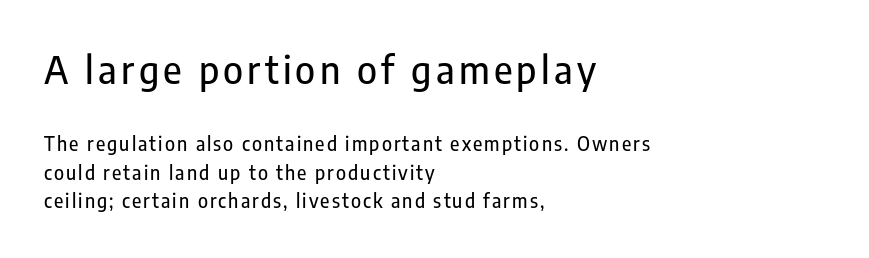
Q: Is the text italic (slanted)? A: No, it is upright.
Q: Is the typeface a serif or a sans-serif typeface? A: Sans-serif.
Q: Is the text underlined? A: No.
Q: How is the paragraph aligned? A: Left-aligned.
Q: Is the spacing between lines tight, normal or loose? A: Normal.
Q: Which block of text is set in a larger size, the first (top) or the second (bottom)? A: The first (top) one.
Q: Width (condensed, normal, or wide)? A: Condensed.
Q: Stroke contrast? A: Low.
Q: x-height? A: Medium.
Q: Monospaced? A: No.
